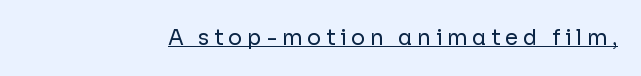
{"italic": "no", "bold": "no", "underline": "yes", "letter_spacing": "wide", "letter_spacing_em": 0.23, "glyph_px": 21}
